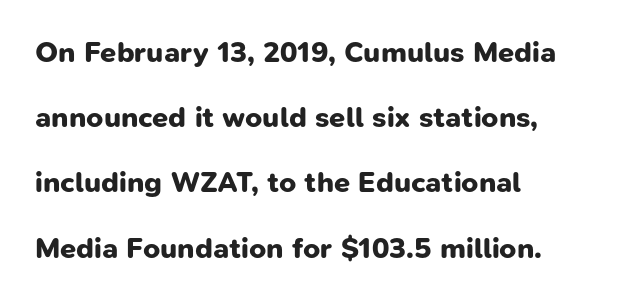
Q: Is the text bold? A: Yes.
Q: Is the typeface a serif or a sans-serif typeface? A: Sans-serif.
Q: Is the text underlined? A: No.
Q: How is the paragraph aligned? A: Left-aligned.
Q: Is the spacing between letters normal or unusually wide? A: Normal.
Q: Is the spacing between lines tight, normal or loose? A: Loose.
Q: Width (condensed, normal, or wide)? A: Normal.
Q: Stroke contrast? A: Low.
Q: x-height? A: Medium.
Q: Monospaced? A: No.
